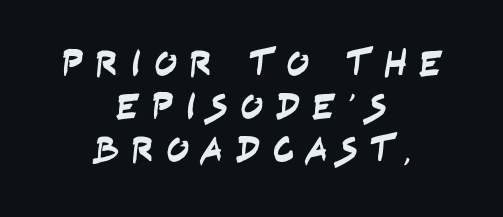
The gap between lines stays unmarked. Check where the strokes stop: nothing finishes them off — pure sans. How are the letters spaced? Widely, with obvious added tracking. Line spacing here is tight. Do the characters align in a grid? No, the font is proportional.
